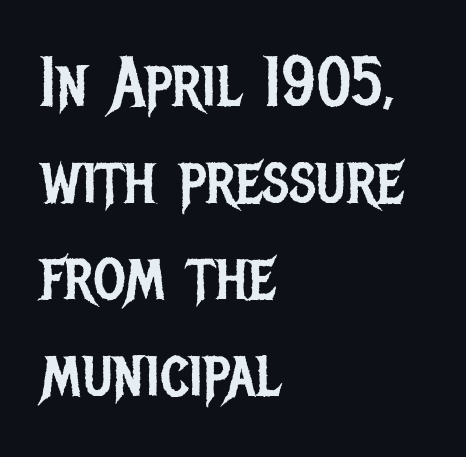
Q: Is the text bold? A: No.
Q: Is the text italic (slanted)? A: No, it is upright.
Q: Is the typeface a serif or a sans-serif typeface? A: Sans-serif.
Q: Is the text underlined? A: No.
Q: How is the paragraph aligned? A: Left-aligned.
Q: Is the spacing between letters normal or unusually wide? A: Normal.
Q: Is the spacing between lines tight, normal or loose? A: Normal.
Q: Width (condensed, normal, or wide)? A: Condensed.
Q: Stroke contrast? A: Low.
Q: x-height? A: Large.
Q: Monospaced? A: No.
